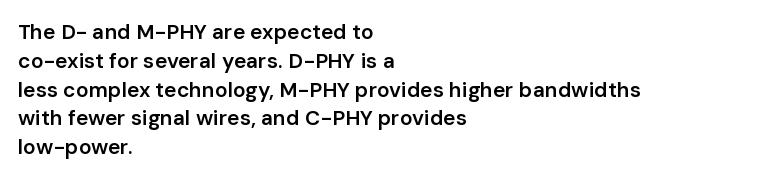
The image shows 21 px text type, upright; set left-aligned, normal line spacing (1.37x), normal letter spacing, not underlined.
